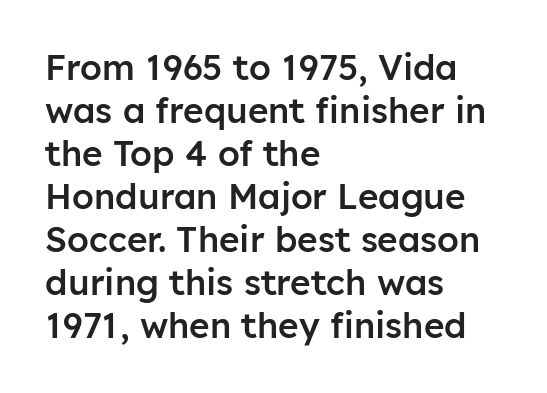
Horizontal alignment here is leftward, the default for most running prose. The text was rendered using a sans face with plain stroke endings. Unmarked baselines from the first word to the last. The rendering keeps characters at their native spacing.
